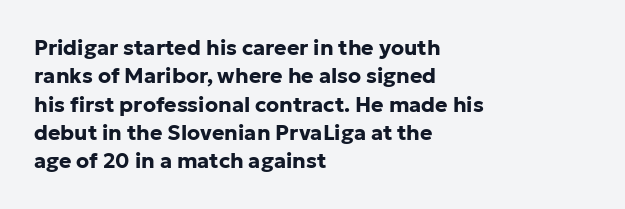
Q: Is the text bold? A: Yes.
Q: Is the text italic (slanted)? A: No, it is upright.
Q: Is the text underlined? A: No.
Q: How is the paragraph aligned? A: Left-aligned.
Q: Is the spacing between letters normal or unusually wide? A: Normal.
Q: Is the spacing between lines tight, normal or loose? A: Normal.
